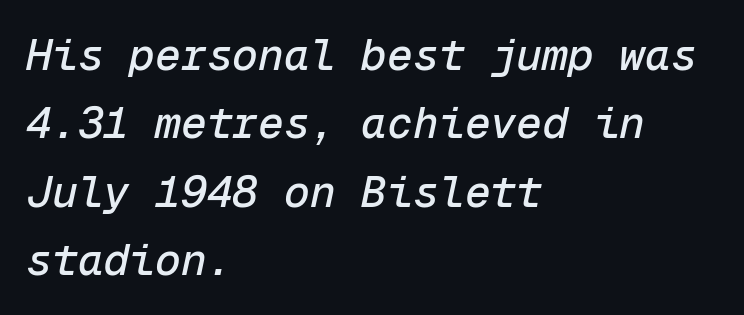
{"italic": "yes", "lean": "right", "slant_degrees": 12, "width": "normal", "stroke_contrast": "low", "x_height": "medium", "monospaced": "yes", "underline": "no", "align": "left", "line_spacing": "normal", "line_spacing_ratio": 1.59, "letter_spacing": "normal", "letter_spacing_em": 0.0, "glyph_px": 43}
